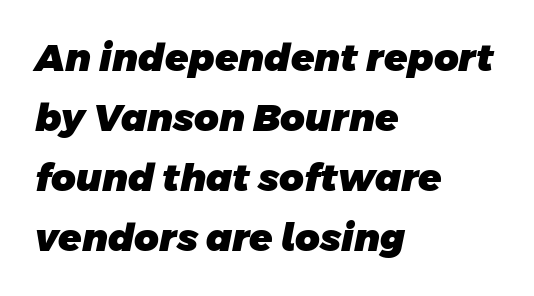
The passage shown has conventional tracking throughout. A sans-serif font was chosen for this passage. These lines are rendered in a variable-pitch font. You'd pick this weight for a headline — it's a proper bold. Check under the words: just untouched page.
